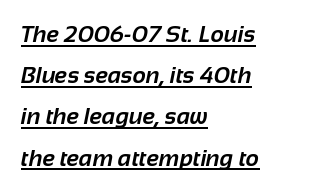
Q: Is the text bold? A: Yes.
Q: Is the text underlined? A: Yes.
Q: How is the paragraph aligned? A: Left-aligned.
Q: Is the spacing between letters normal or unusually wide? A: Normal.
